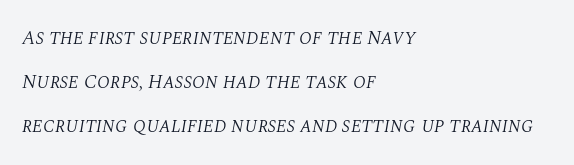
{"italic": "yes", "lean": "right", "slant_degrees": 10, "bold": "no", "underline": "no", "align": "left", "line_spacing": "loose", "line_spacing_ratio": 2.21, "letter_spacing": "normal", "letter_spacing_em": 0.0, "glyph_px": 20}
